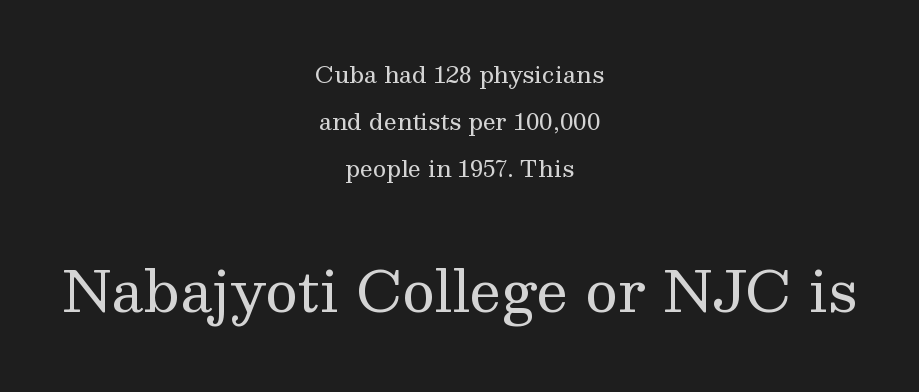
Note the varied advance widths — an 'i' is clearly narrower than an 'm'. Honestly, there is no underline to notice here at all. Look at the bottom of the vertical strokes: they flare into serifs here. Nothing unusual about the tracking: characters are spaced as the font intends. Honestly, the rows look like they've been pulled way apart. Ascenders rise straight up at ninety degrees.
